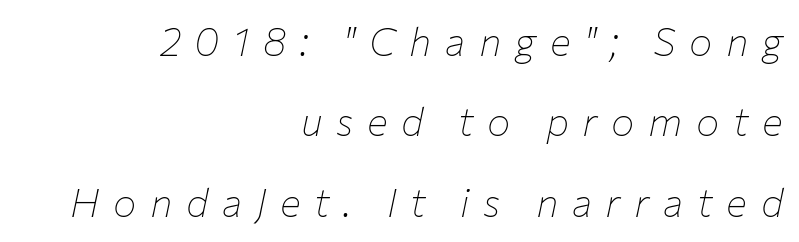
{"italic": "yes", "lean": "right", "slant_degrees": 12, "bold": "no", "weight": "thin", "width": "normal", "stroke_contrast": "low", "x_height": "medium", "monospaced": "no", "underline": "no", "align": "right", "line_spacing": "loose", "line_spacing_ratio": 2.06, "letter_spacing": "wide", "letter_spacing_em": 0.35, "glyph_px": 39}
